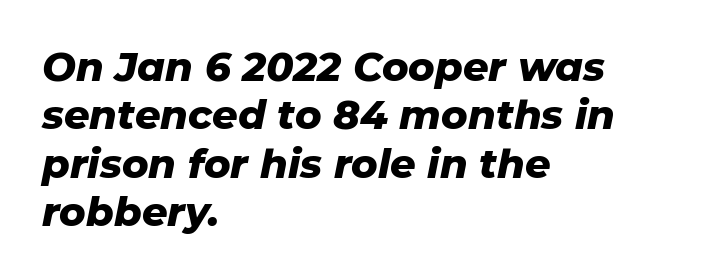
Q: Is the text bold? A: Yes.
Q: Is the text italic (slanted)? A: Yes, it leans right by about 11 degrees.
Q: Is the text underlined? A: No.
Q: How is the paragraph aligned? A: Left-aligned.
Q: Is the spacing between letters normal or unusually wide? A: Normal.
Q: Width (condensed, normal, or wide)? A: Normal.
Q: Stroke contrast? A: Low.
Q: x-height? A: Medium.
Q: Monospaced? A: No.
